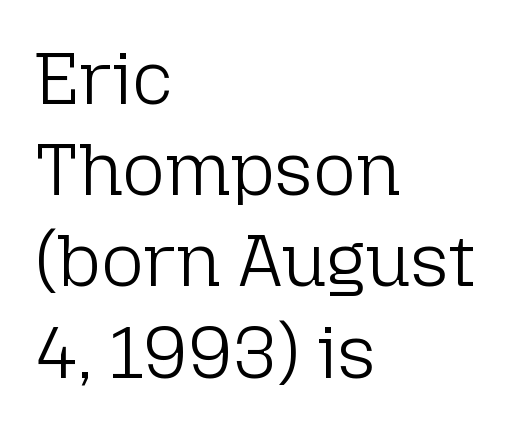
The image shows 73 px light sans-serif type, upright; set left-aligned, normal line spacing (1.25x), normal letter spacing, not underlined; low stroke contrast and a medium x-height.
